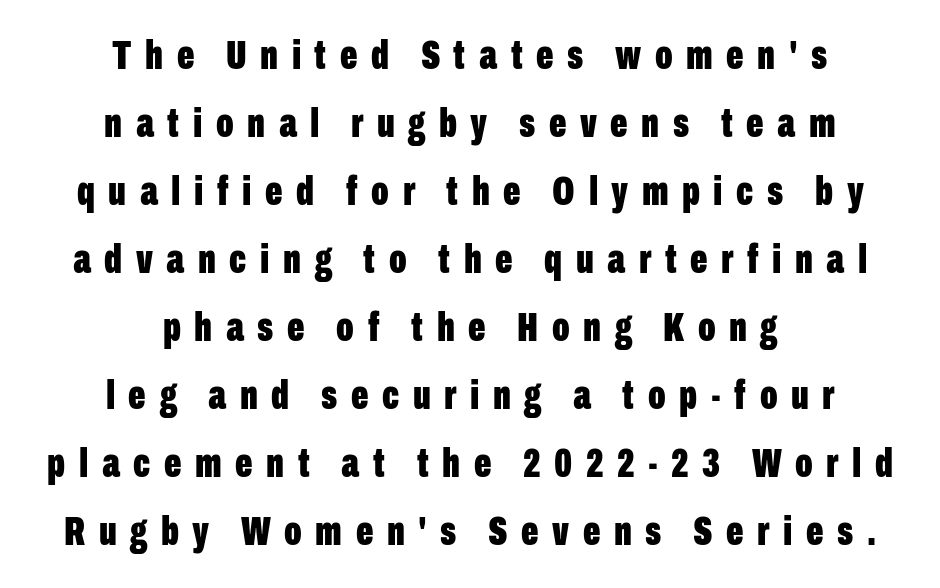
The image shows 41 px bold, condensed sans-serif type, upright; set centered, normal line spacing (1.66x), unusually wide letter spacing (+0.33 em), not underlined; low stroke contrast and a medium x-height.
